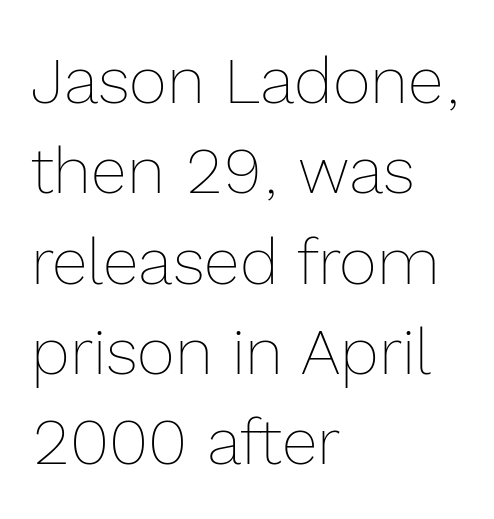
Q: Is the text bold? A: No.
Q: Is the text italic (slanted)? A: No, it is upright.
Q: Is the text underlined? A: No.
Q: How is the paragraph aligned? A: Left-aligned.
Q: Is the spacing between letters normal or unusually wide? A: Normal.
Q: Is the spacing between lines tight, normal or loose? A: Normal.
Q: Width (condensed, normal, or wide)? A: Normal.
Q: x-height? A: Medium.
Q: Monospaced? A: No.
